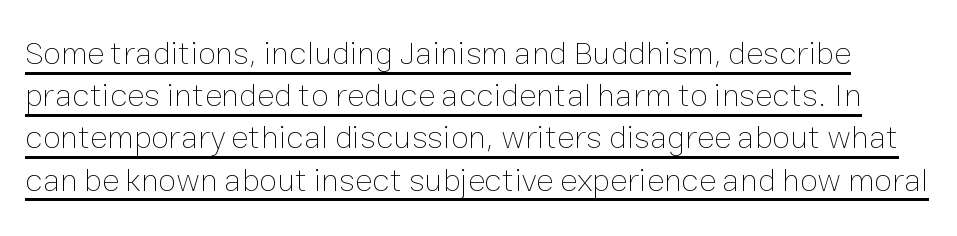
{"italic": "no", "bold": "no", "weight": "thin", "width": "normal", "stroke_contrast": "low", "x_height": "medium", "monospaced": "no", "underline": "yes", "line_spacing": "normal", "line_spacing_ratio": 1.28, "letter_spacing": "normal", "letter_spacing_em": 0.0, "glyph_px": 33}
